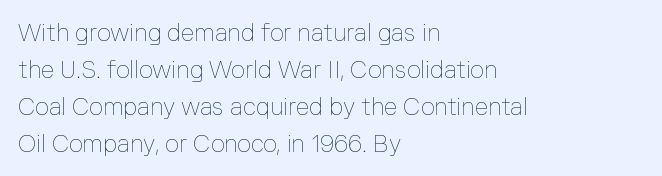
Q: Is the text bold? A: No.
Q: Is the text italic (slanted)? A: No, it is upright.
Q: Is the text underlined? A: No.
Q: How is the paragraph aligned? A: Left-aligned.
Q: Is the spacing between letters normal or unusually wide? A: Normal.
Q: Is the spacing between lines tight, normal or loose? A: Normal.
